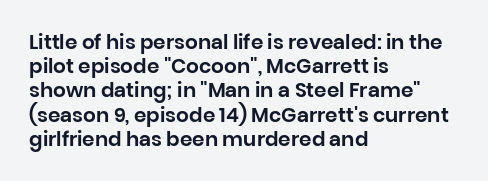
The image shows 20 px text type, upright; set left-aligned, line spacing 1.21x, normal letter spacing, not underlined.
